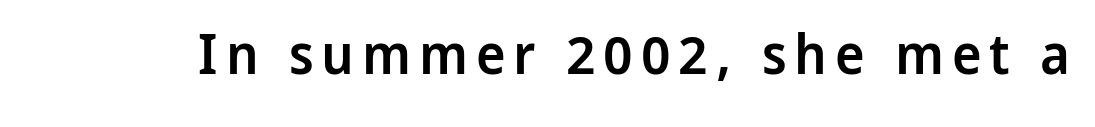
The image shows 56 px semibold sans-serif type, upright; set not underlined; low stroke contrast and a medium x-height.
